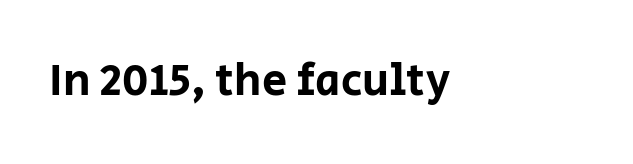
Varying glyph widths throughout — classic text-font behaviour. Is this a sans? Yes — the strokes have no serifs. Descenders are the only things crossing below the line. Typeset ragged right — the left edge is the straight one.
